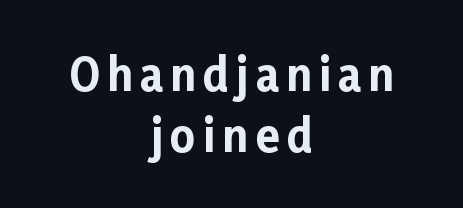
The image shows 44 px bold sans-serif type, upright; set centered, normal line spacing (1.38x), not underlined; low stroke contrast and a medium x-height.
